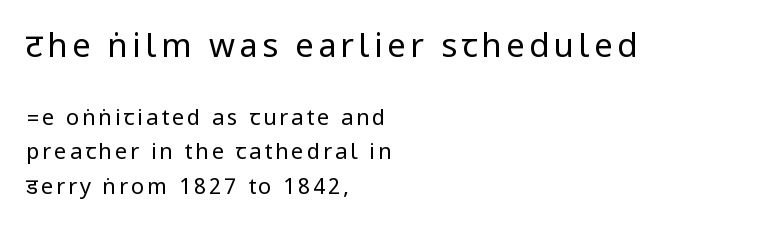
The image shows 33 px regular-weight, condensed sans-serif type, upright; set left-aligned, normal line spacing (1.56x), not underlined; the first (top) block is 1.5x larger; low stroke contrast.
